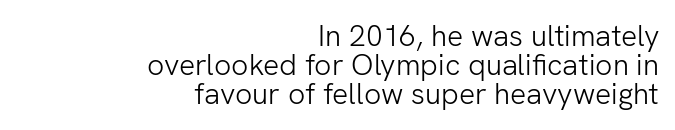
Q: Is the text bold? A: No.
Q: Is the text italic (slanted)? A: No, it is upright.
Q: Is the typeface a serif or a sans-serif typeface? A: Sans-serif.
Q: Is the text underlined? A: No.
Q: How is the paragraph aligned? A: Right-aligned.
Q: Is the spacing between letters normal or unusually wide? A: Normal.
Q: Is the spacing between lines tight, normal or loose? A: Tight.
Q: Width (condensed, normal, or wide)? A: Normal.
Q: Stroke contrast? A: Low.
Q: x-height? A: Medium.
Q: Monospaced? A: No.
